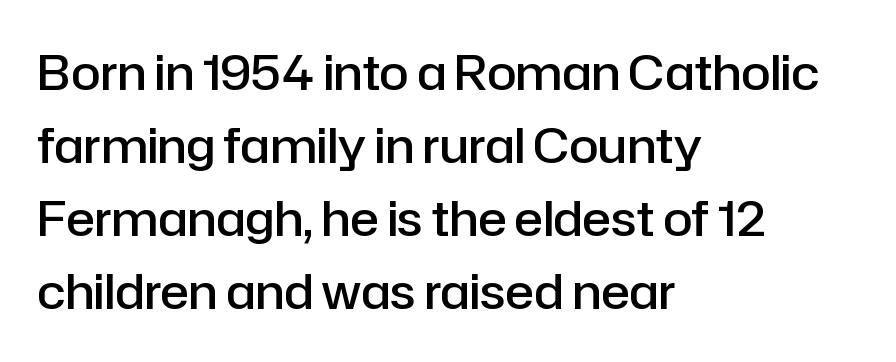
Q: Is the text bold? A: Semi-bold.
Q: Is the text italic (slanted)? A: No, it is upright.
Q: Is the typeface a serif or a sans-serif typeface? A: Sans-serif.
Q: Is the text underlined? A: No.
Q: How is the paragraph aligned? A: Left-aligned.
Q: Is the spacing between letters normal or unusually wide? A: Normal.
Q: Is the spacing between lines tight, normal or loose? A: Normal.
Q: Width (condensed, normal, or wide)? A: Normal.
Q: Stroke contrast? A: Low.
Q: x-height? A: Medium.
Q: Monospaced? A: No.
